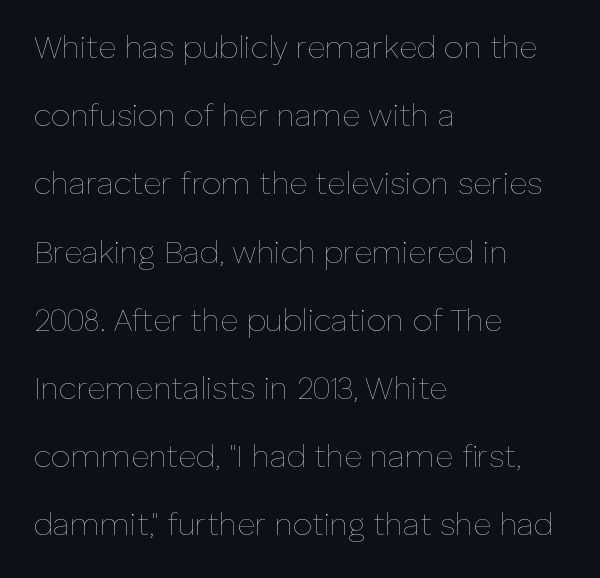
Plain, unruled lines of type. The passage shown is not bold in any degree. Posture: straight, roman, zero tilt. A typesetter would call this proportional, since set widths differ per character. A typesetter would call this leading open, well beyond the default.
